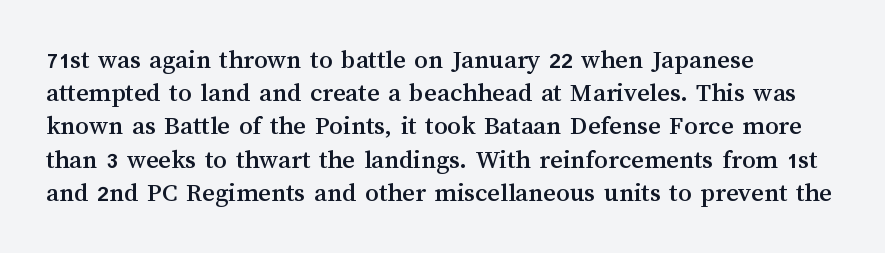
Every row of glyphs begins at an identical x-position on the left. These lines were composed using upright roman letters. Standard letterfit; no display-style spreading of the glyphs. The glyphs are unaccompanied by any horizontal stroke below them.
